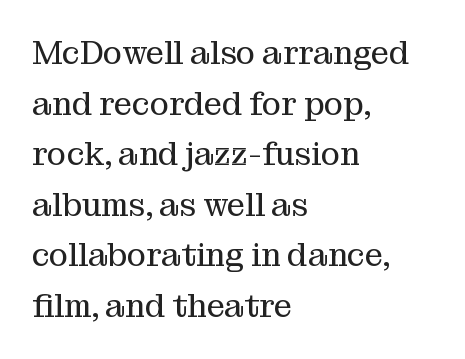
The font's upright variant was chosen for this text. Does the type have serifs? Yes, each stem ends in a small foot. In CSS terms this would be text-align: left. A normal amount of white space separates one row of letters from the next. Check under the words: just untouched page.
